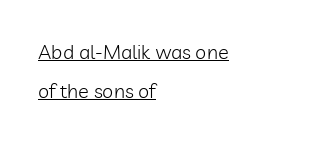
The letters stand upright; this is a roman face. What stands out about the letter spacing? Nothing — it is the standard amount. Line spacing here is loose. The passage is arranged the way most books set body copy — flush left. This rendering features underlined lettering. The font sits on the lighter half of the weight spectrum, regular included.
